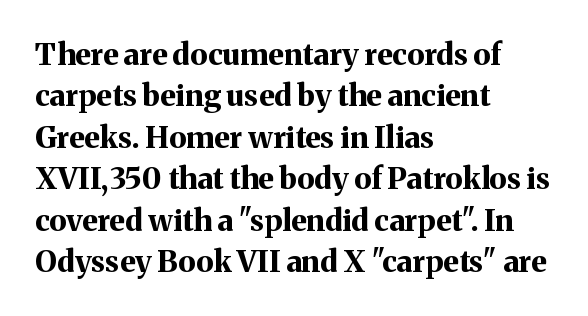
Q: Is the text bold? A: Yes.
Q: Is the text italic (slanted)? A: No, it is upright.
Q: Is the typeface a serif or a sans-serif typeface? A: Serif.
Q: Is the text underlined? A: No.
Q: How is the paragraph aligned? A: Left-aligned.
Q: Is the spacing between letters normal or unusually wide? A: Normal.
Q: Is the spacing between lines tight, normal or loose? A: Normal.
Q: Width (condensed, normal, or wide)? A: Normal.
Q: Stroke contrast? A: Medium.
Q: x-height? A: Medium.
Q: Monospaced? A: No.
